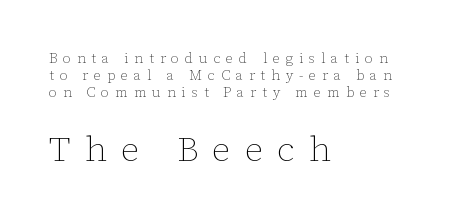
The image shows 35 px thin type, upright; set left-aligned, line spacing 1.2x, unusually wide letter spacing (+0.41 em), not underlined; the second (bottom) block is 2.5x larger; low stroke contrast and a medium x-height.
